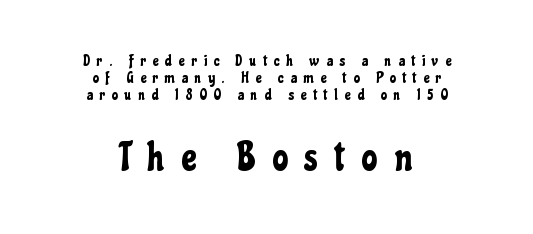
The image shows 40 px condensed sans-serif type, upright; set centered, tight line spacing (1.05x), unusually wide letter spacing (+0.42 em), not underlined; the second (bottom) block is 2.5x larger; low stroke contrast and a medium x-height.
